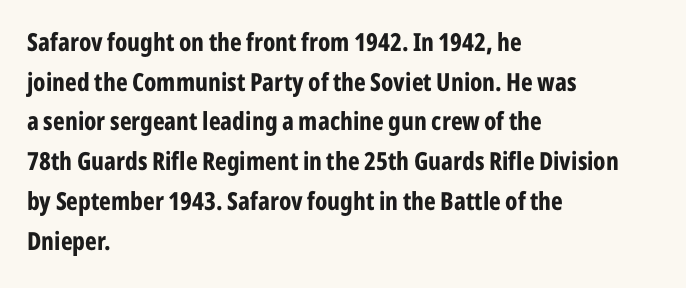
{"italic": "no", "bold": "yes", "underline": "no", "align": "left", "line_spacing": "normal", "line_spacing_ratio": 1.59, "letter_spacing": "normal", "letter_spacing_em": 0.0, "glyph_px": 25}
